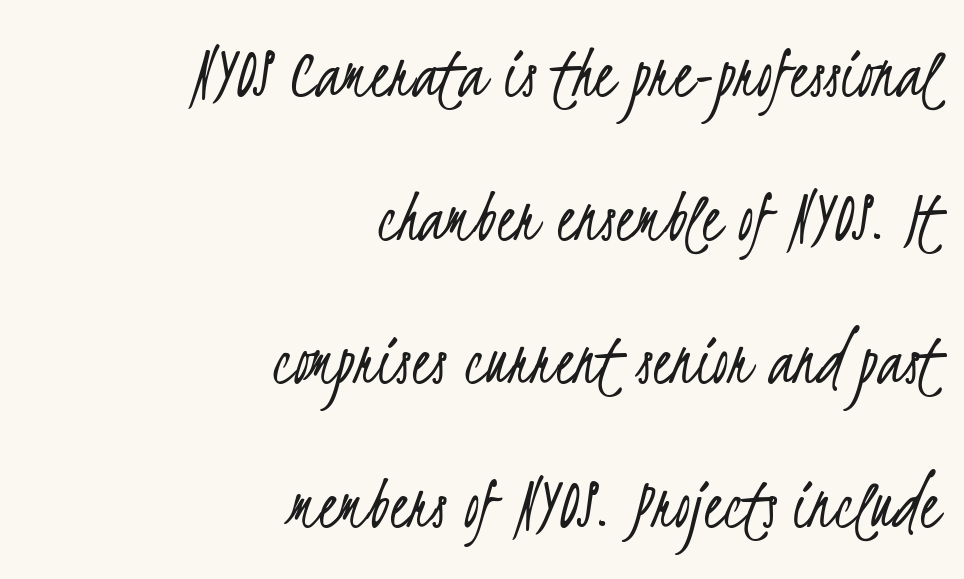
Q: Is the text bold? A: No.
Q: Is the typeface a serif or a sans-serif typeface? A: Sans-serif.
Q: Is the text underlined? A: No.
Q: How is the paragraph aligned? A: Right-aligned.
Q: Is the spacing between letters normal or unusually wide? A: Normal.
Q: Width (condensed, normal, or wide)? A: Condensed.
Q: Stroke contrast? A: Low.
Q: x-height? A: Small.
Q: Monospaced? A: No.
